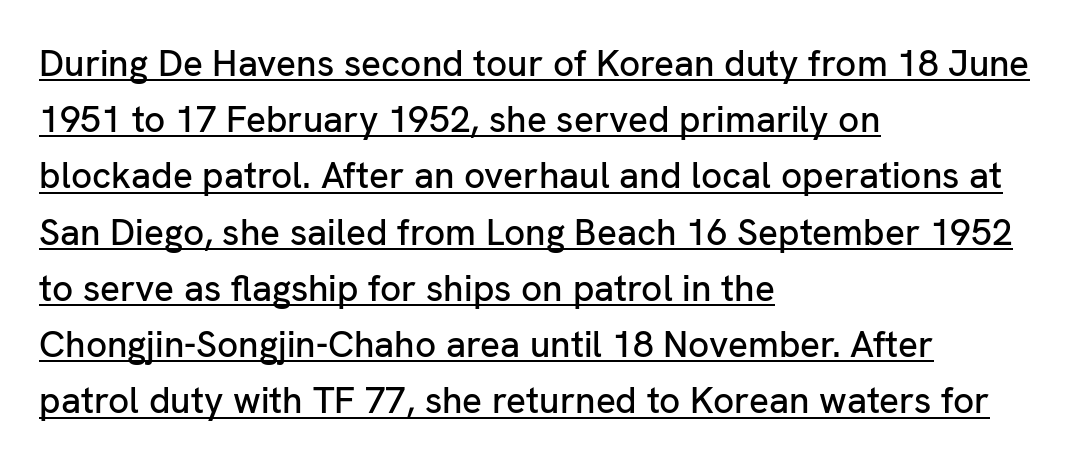
{"serif": "no", "italic": "no", "width": "normal", "stroke_contrast": "low", "x_height": "medium", "monospaced": "no", "underline": "yes", "align": "left", "line_spacing": "normal", "line_spacing_ratio": 1.52, "letter_spacing": "normal", "letter_spacing_em": 0.0, "glyph_px": 37}
